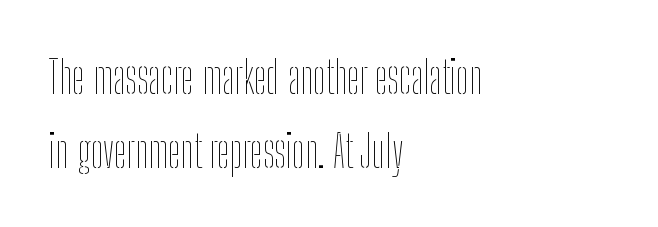
The image shows 45 px thin, condensed type, upright; set left-aligned, normal line spacing (1.64x), normal letter spacing, not underlined; low stroke contrast and a medium x-height.
